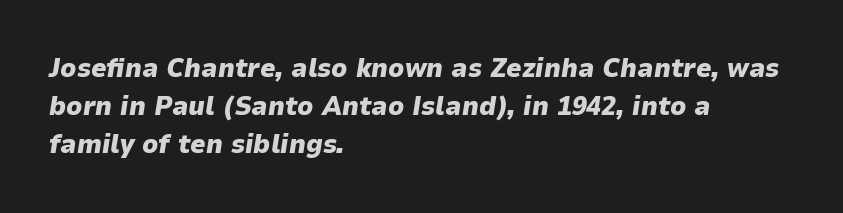
{"italic": "yes", "lean": "right", "slant_degrees": 9, "bold": "yes", "underline": "no", "align": "left", "line_spacing": "normal", "line_spacing_ratio": 1.41, "letter_spacing": "normal", "letter_spacing_em": 0.0, "glyph_px": 27}
